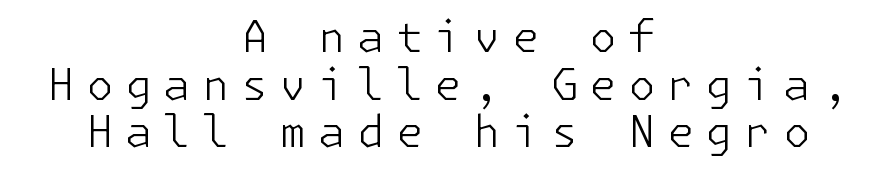
{"serif": "no", "italic": "no", "bold": "no", "weight": "light", "width": "normal", "stroke_contrast": "low", "x_height": "medium", "underline": "no", "align": "center", "line_spacing": "tight", "line_spacing_ratio": 1.08, "letter_spacing": "wide", "letter_spacing_em": 0.26, "glyph_px": 44}
